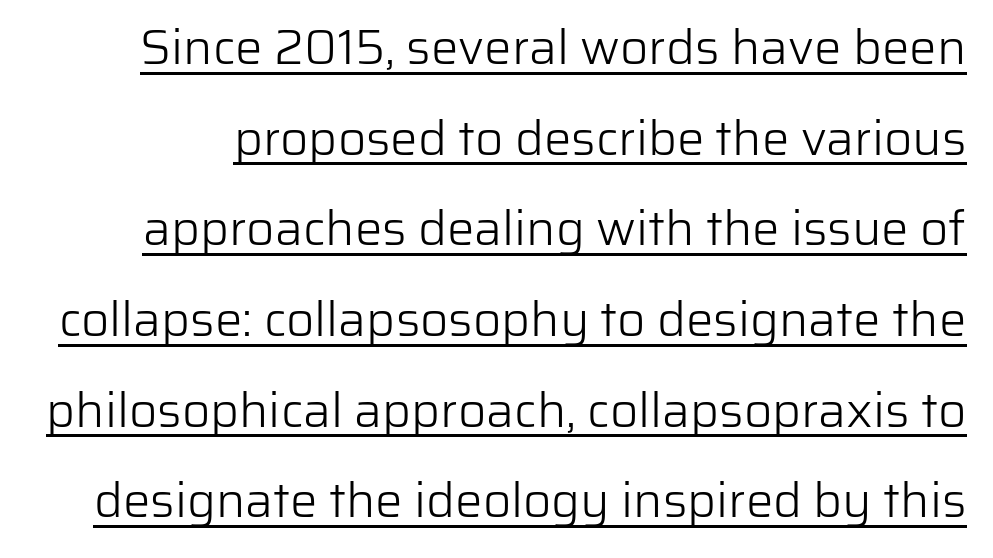
The image shows 49 px light sans-serif type, upright; set line spacing 1.85x, normal letter spacing, underlined; low stroke contrast and a medium x-height.
